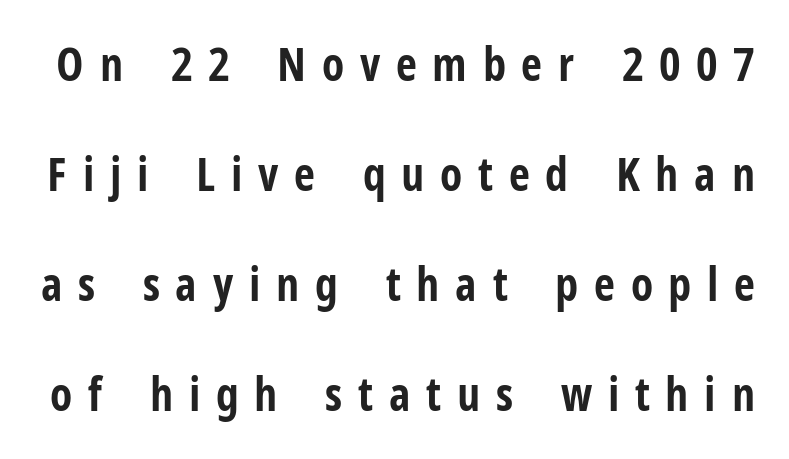
Q: Is the text bold? A: Yes.
Q: Is the text italic (slanted)? A: No, it is upright.
Q: Is the typeface a serif or a sans-serif typeface? A: Sans-serif.
Q: Is the text underlined? A: No.
Q: Is the spacing between letters normal or unusually wide? A: Unusually wide.
Q: Is the spacing between lines tight, normal or loose? A: Loose.
Q: Width (condensed, normal, or wide)? A: Condensed.
Q: Stroke contrast? A: Low.
Q: x-height? A: Medium.
Q: Monospaced? A: No.
